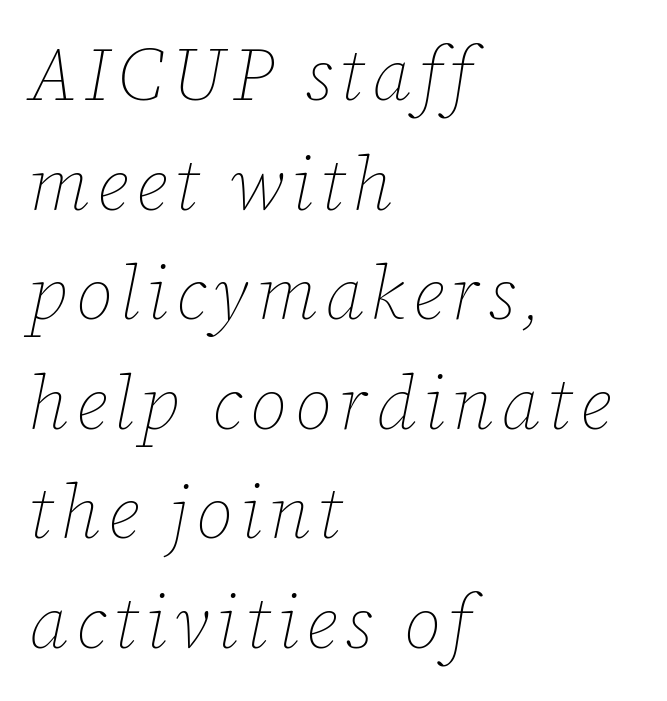
{"italic": "yes", "lean": "right", "slant_degrees": 12, "bold": "no", "weight": "thin", "width": "normal", "stroke_contrast": "low", "x_height": "medium", "monospaced": "no", "underline": "no", "align": "left", "line_spacing": "normal", "line_spacing_ratio": 1.48, "glyph_px": 74}
